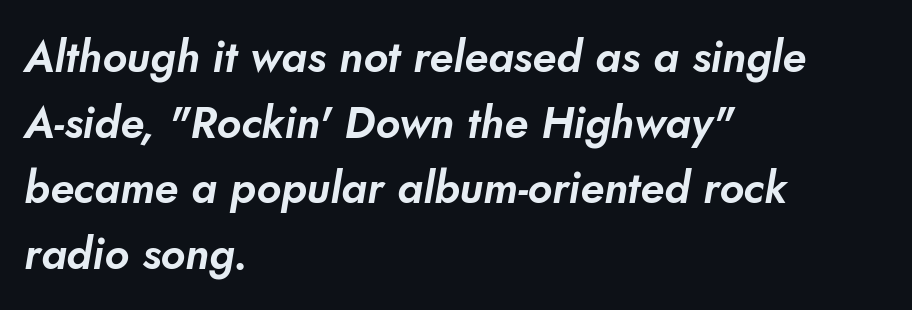
Q: Is the typeface a serif or a sans-serif typeface? A: Sans-serif.
Q: Is the text underlined? A: No.
Q: How is the paragraph aligned? A: Left-aligned.
Q: Is the spacing between letters normal or unusually wide? A: Normal.
Q: Is the spacing between lines tight, normal or loose? A: Normal.
Q: Width (condensed, normal, or wide)? A: Normal.
Q: Stroke contrast? A: Low.
Q: x-height? A: Small.
Q: Monospaced? A: No.
